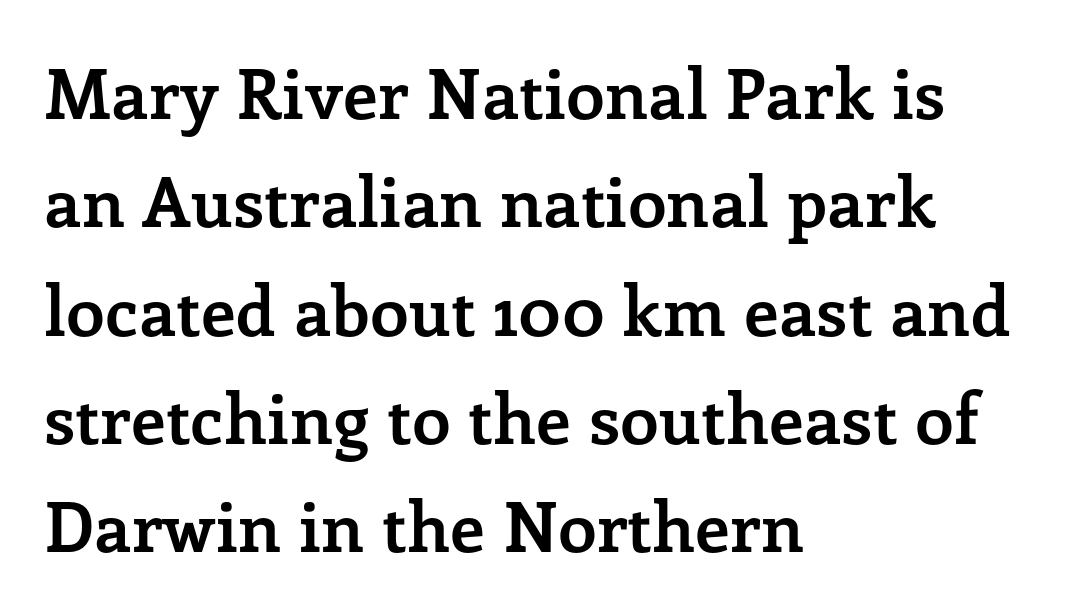
The image shows 69 px semibold serif type, upright; set left-aligned, normal line spacing (1.57x), normal letter spacing, not underlined; low stroke contrast and a medium x-height.
